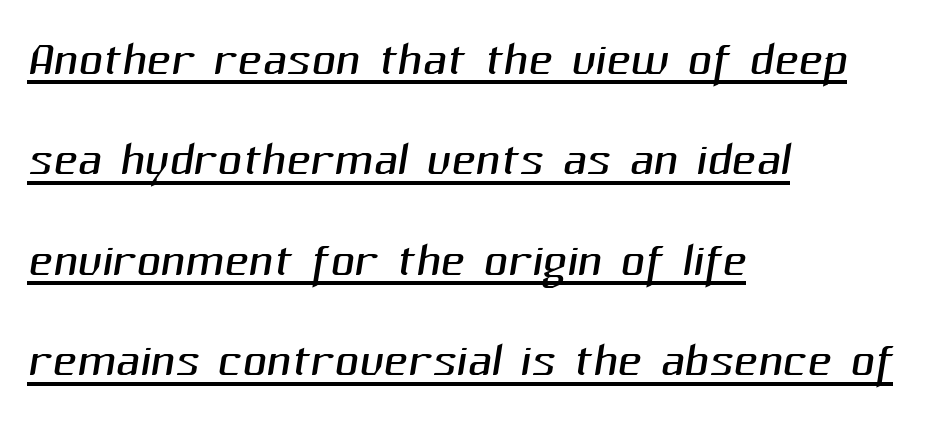
{"serif": "no", "bold": "no", "weight": "light", "width": "normal", "stroke_contrast": "medium", "x_height": "medium", "monospaced": "no", "underline": "yes", "align": "left", "line_spacing": "normal", "line_spacing_ratio": 1.5, "letter_spacing": "normal", "letter_spacing_em": 0.0, "glyph_px": 67}
